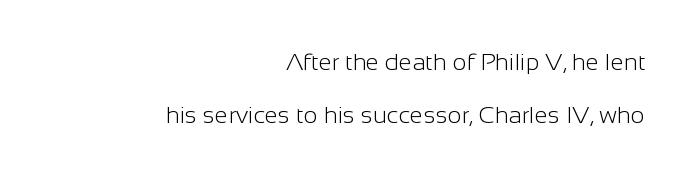
Q: Is the text bold? A: No.
Q: Is the text italic (slanted)? A: No, it is upright.
Q: Is the text underlined? A: No.
Q: How is the paragraph aligned? A: Right-aligned.
Q: Is the spacing between letters normal or unusually wide? A: Normal.
Q: Is the spacing between lines tight, normal or loose? A: Loose.
